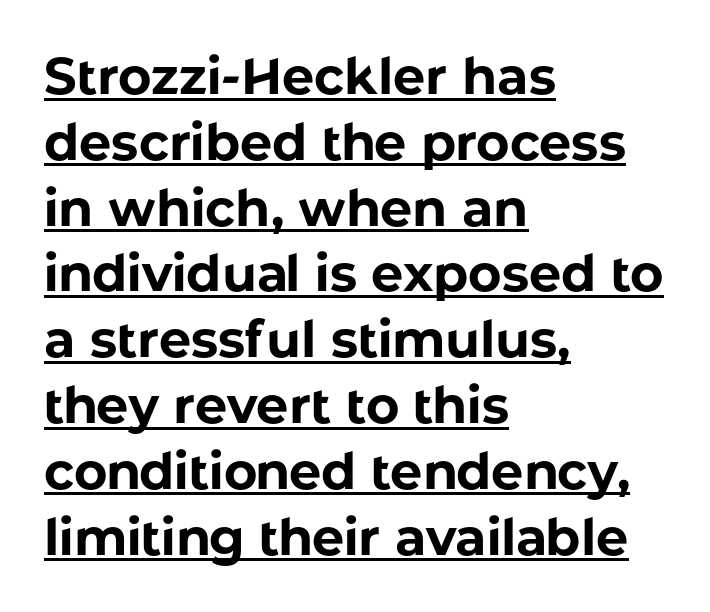
{"serif": "no", "italic": "no", "bold": "yes", "weight": "bold", "width": "normal", "stroke_contrast": "low", "x_height": "medium", "monospaced": "no", "underline": "yes", "align": "left", "line_spacing": "normal", "line_spacing_ratio": 1.29, "letter_spacing": "normal", "letter_spacing_em": 0.0, "glyph_px": 51}
